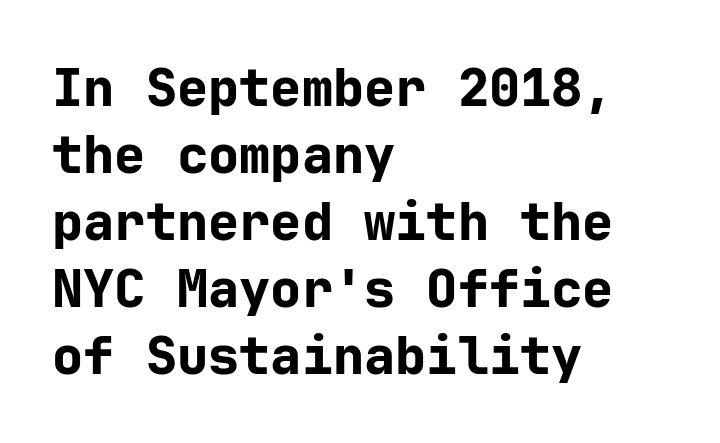
Q: Is the text bold? A: Yes.
Q: Is the text italic (slanted)? A: No, it is upright.
Q: Is the typeface a serif or a sans-serif typeface? A: Sans-serif.
Q: Is the text underlined? A: No.
Q: How is the paragraph aligned? A: Left-aligned.
Q: Is the spacing between letters normal or unusually wide? A: Normal.
Q: Is the spacing between lines tight, normal or loose? A: Normal.
Q: Width (condensed, normal, or wide)? A: Normal.
Q: Stroke contrast? A: Low.
Q: x-height? A: Medium.
